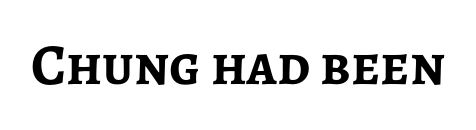
The line texture is even and compact thanks to regular tracking. Glance below the letters and you will spot only blank space. In terms of weight, the rendering is a true, heavy bold. Each letter keeps its own natural width here, so spacing adapts to shape. A roman cut, with each character standing at attention.
